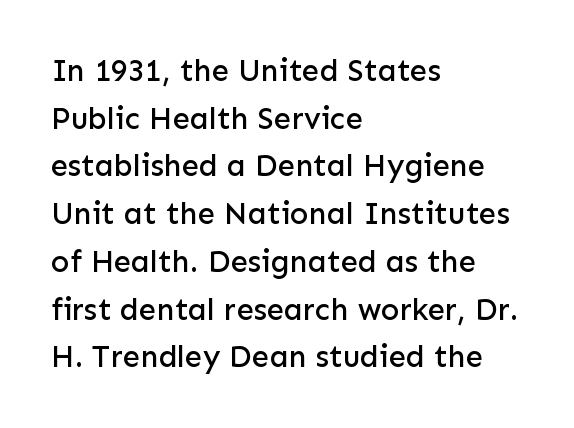
{"serif": "no", "italic": "no", "width": "normal", "stroke_contrast": "low", "x_height": "medium", "monospaced": "no", "underline": "no", "align": "left", "line_spacing": "normal", "line_spacing_ratio": 1.54, "letter_spacing": "normal", "letter_spacing_em": 0.0, "glyph_px": 31}
